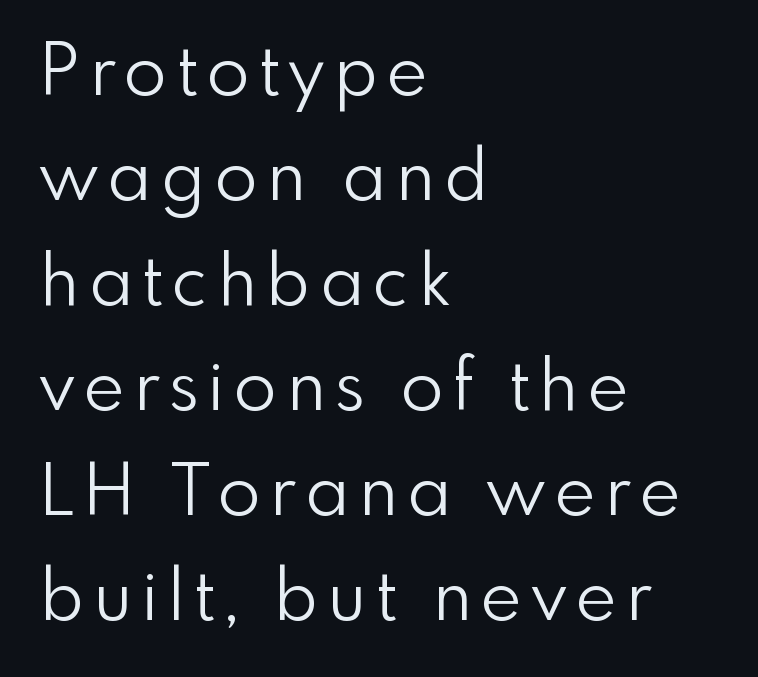
Q: Is the text bold? A: No.
Q: Is the text italic (slanted)? A: No, it is upright.
Q: Is the typeface a serif or a sans-serif typeface? A: Sans-serif.
Q: Is the text underlined? A: No.
Q: How is the paragraph aligned? A: Left-aligned.
Q: Is the spacing between lines tight, normal or loose? A: Normal.
Q: Width (condensed, normal, or wide)? A: Normal.
Q: x-height? A: Small.
Q: Monospaced? A: No.
